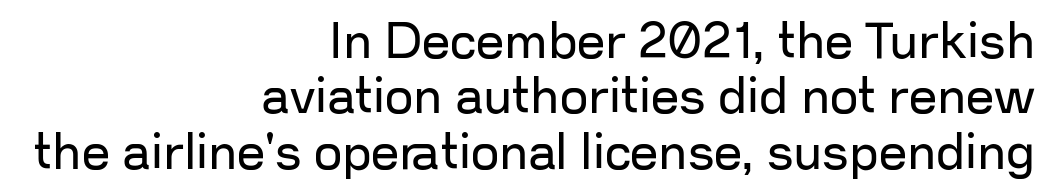
{"serif": "no", "italic": "no", "bold": "no", "weight": "regular", "width": "normal", "stroke_contrast": "low", "x_height": "medium", "monospaced": "no", "underline": "no", "align": "right", "line_spacing": "tight", "line_spacing_ratio": 1.11, "letter_spacing": "normal", "letter_spacing_em": 0.0, "glyph_px": 50}
